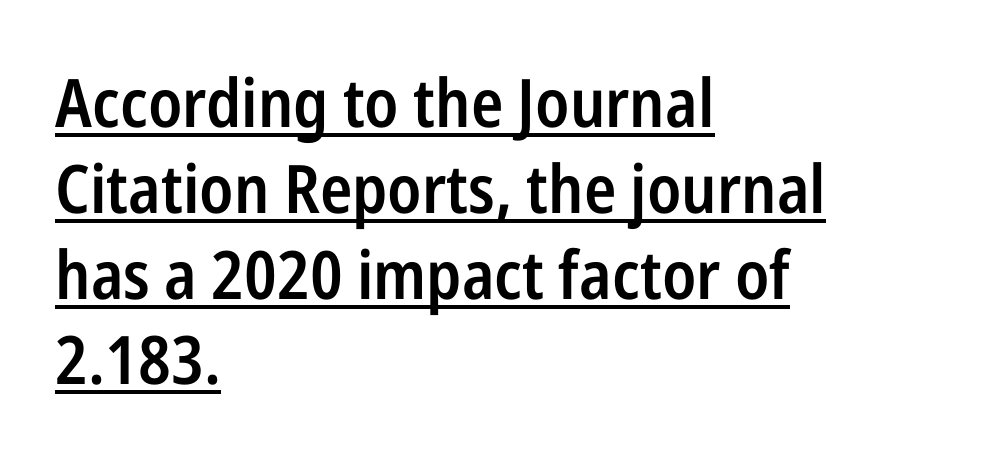
Q: Is the text bold? A: Semi-bold.
Q: Is the text italic (slanted)? A: No, it is upright.
Q: Is the typeface a serif or a sans-serif typeface? A: Sans-serif.
Q: Is the text underlined? A: Yes.
Q: How is the paragraph aligned? A: Left-aligned.
Q: Is the spacing between letters normal or unusually wide? A: Normal.
Q: Is the spacing between lines tight, normal or loose? A: Normal.
Q: Width (condensed, normal, or wide)? A: Condensed.
Q: Stroke contrast? A: Low.
Q: x-height? A: Medium.
Q: Monospaced? A: No.
